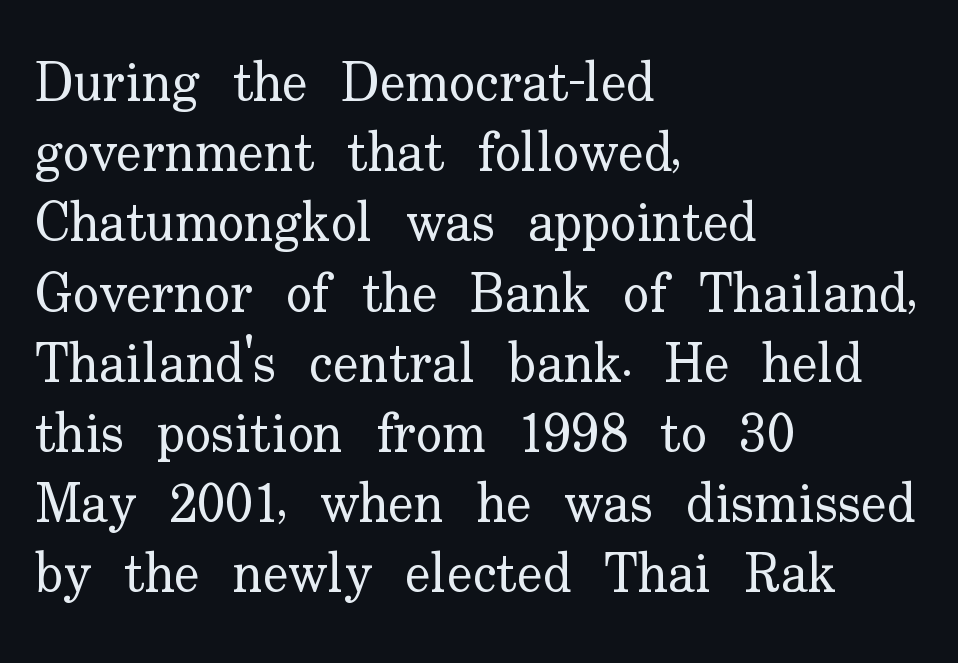
{"serif": "yes", "italic": "no", "bold": "no", "weight": "regular", "width": "normal", "stroke_contrast": "low", "x_height": "small", "monospaced": "no", "underline": "no", "align": "left", "line_spacing": "normal", "line_spacing_ratio": 1.3, "letter_spacing": "normal", "letter_spacing_em": 0.0, "glyph_px": 54}
